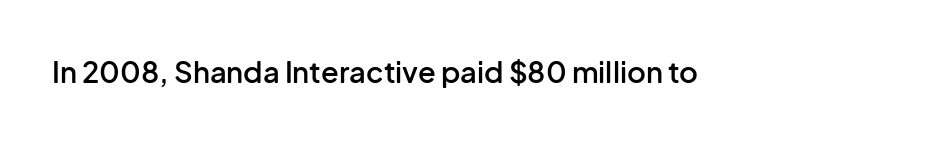
The baseline area is clear. Characters follow at the spacing the type designer built in. The passage shown is semibold, sitting just below true bold. Character widths vary here, with narrow letters taking less room than wide ones. Observe the absence of serifs on each vertical stroke in this sample.
